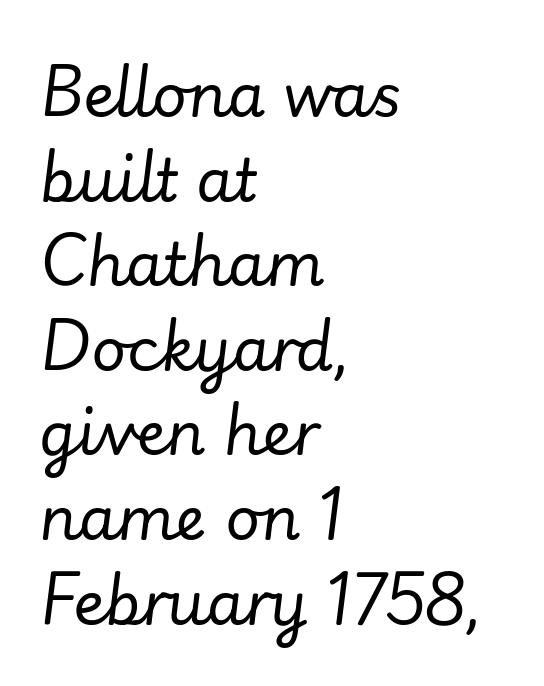
The image shows 60 px regular-weight type, italic (leaning right); set left-aligned, normal line spacing (1.41x), normal letter spacing, not underlined; low stroke contrast and a small x-height.
